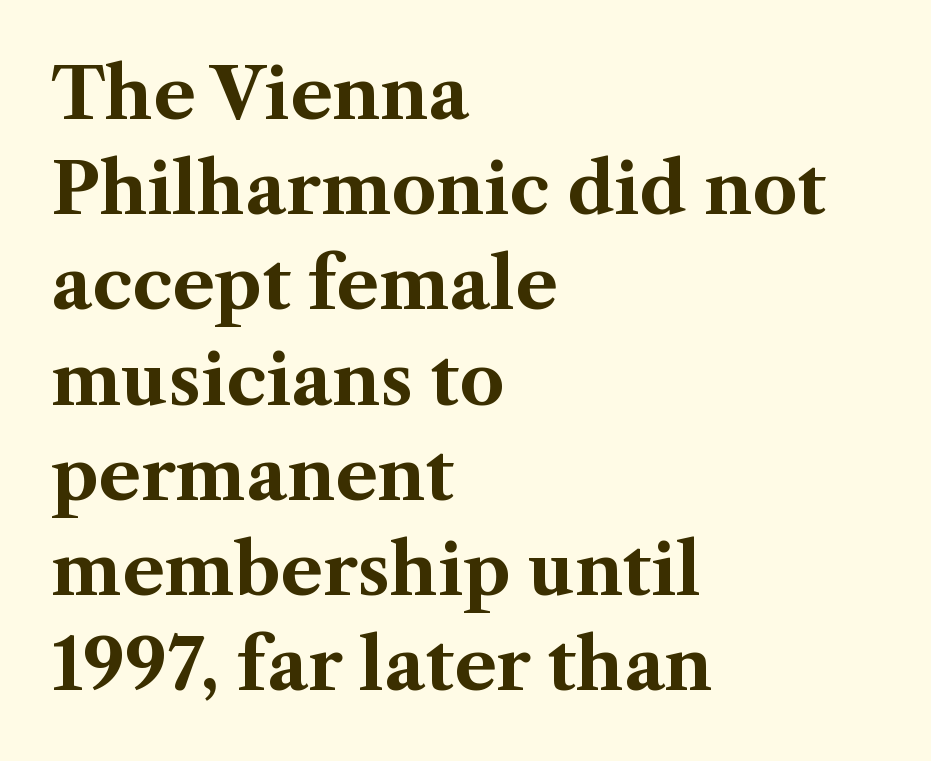
Q: Is the text bold? A: Yes.
Q: Is the text italic (slanted)? A: No, it is upright.
Q: Is the typeface a serif or a sans-serif typeface? A: Serif.
Q: Is the text underlined? A: No.
Q: How is the paragraph aligned? A: Left-aligned.
Q: Is the spacing between letters normal or unusually wide? A: Normal.
Q: Is the spacing between lines tight, normal or loose? A: Normal.
Q: Width (condensed, normal, or wide)? A: Normal.
Q: Stroke contrast? A: Medium.
Q: x-height? A: Medium.
Q: Monospaced? A: No.
